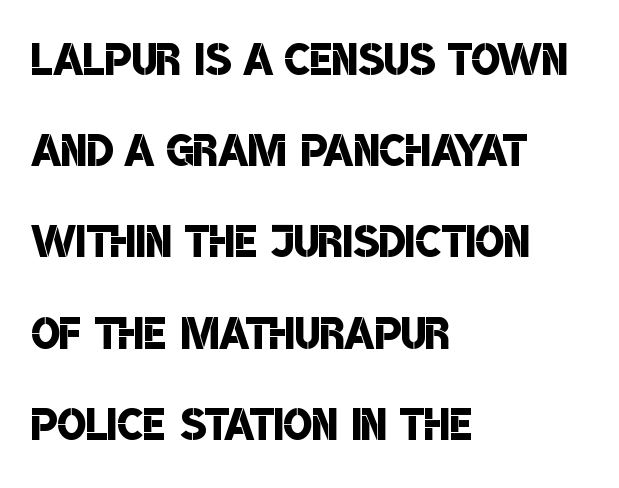
Q: Is the text bold? A: Semi-bold.
Q: Is the typeface a serif or a sans-serif typeface? A: Sans-serif.
Q: Is the text underlined? A: No.
Q: How is the paragraph aligned? A: Left-aligned.
Q: Is the spacing between letters normal or unusually wide? A: Normal.
Q: Is the spacing between lines tight, normal or loose? A: Normal.
Q: Width (condensed, normal, or wide)? A: Condensed.
Q: Stroke contrast? A: Low.
Q: x-height? A: Large.
Q: Monospaced? A: No.
